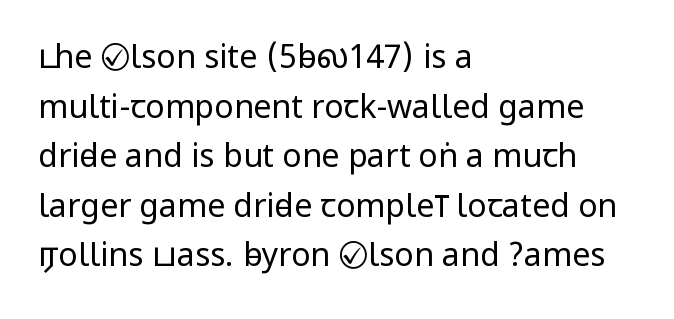
Is the type heavy? It reads as light-to-regular instead. Vertical strokes here are truly vertical. Examine the stroke ends and you'll find no serifs. Summary of vertical rhythm: regular, with standard interline spacing. The rag falls on the right side of this text block.
